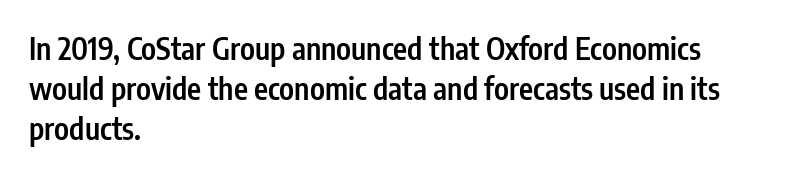
{"serif": "no", "italic": "no", "bold": "semi", "weight": "semibold", "width": "condensed", "stroke_contrast": "low", "x_height": "medium", "monospaced": "no", "underline": "no", "align": "left", "line_spacing": "normal", "line_spacing_ratio": 1.33, "letter_spacing": "normal", "letter_spacing_em": 0.0, "glyph_px": 30}
